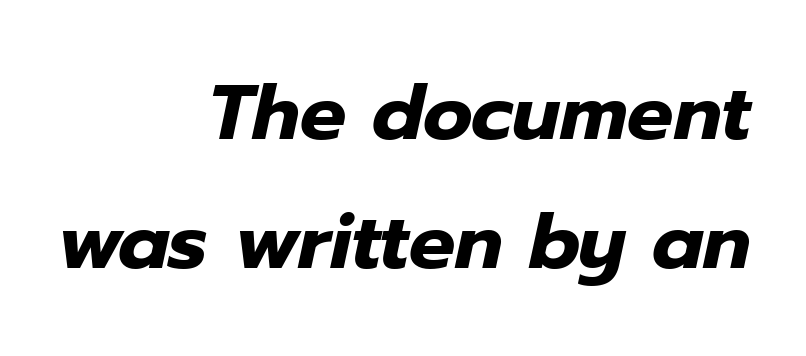
Q: Is the text bold? A: Yes.
Q: Is the text italic (slanted)? A: Yes, it leans right by about 12 degrees.
Q: Is the text underlined? A: No.
Q: How is the paragraph aligned? A: Right-aligned.
Q: Is the spacing between letters normal or unusually wide? A: Normal.
Q: Is the spacing between lines tight, normal or loose? A: Normal.
Q: Width (condensed, normal, or wide)? A: Normal.
Q: Stroke contrast? A: Low.
Q: x-height? A: Medium.
Q: Monospaced? A: No.
